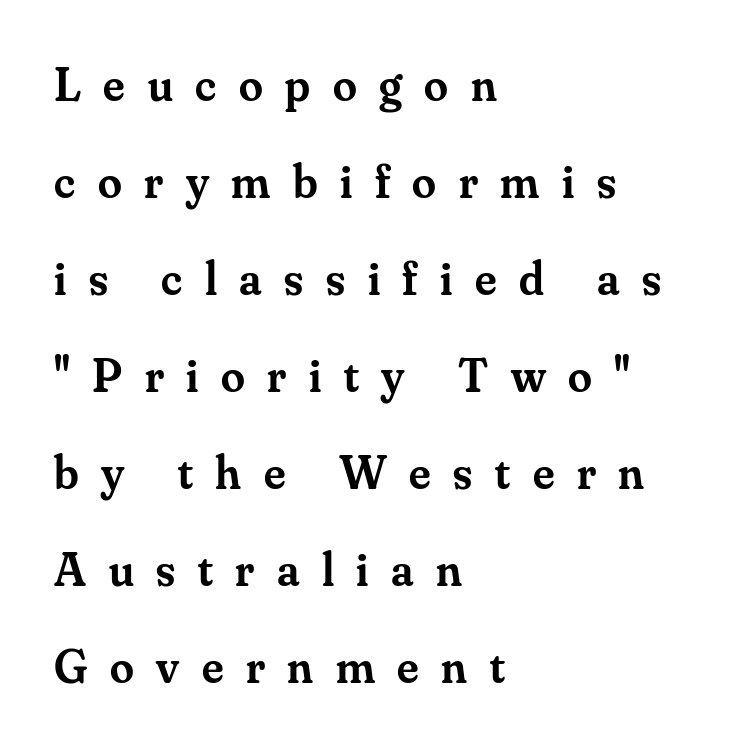
Q: Is the text bold? A: Semi-bold.
Q: Is the text italic (slanted)? A: No, it is upright.
Q: Is the typeface a serif or a sans-serif typeface? A: Serif.
Q: Is the text underlined? A: No.
Q: How is the paragraph aligned? A: Left-aligned.
Q: Is the spacing between letters normal or unusually wide? A: Unusually wide.
Q: Is the spacing between lines tight, normal or loose? A: Loose.
Q: Width (condensed, normal, or wide)? A: Normal.
Q: Stroke contrast? A: Medium.
Q: x-height? A: Small.
Q: Monospaced? A: No.
